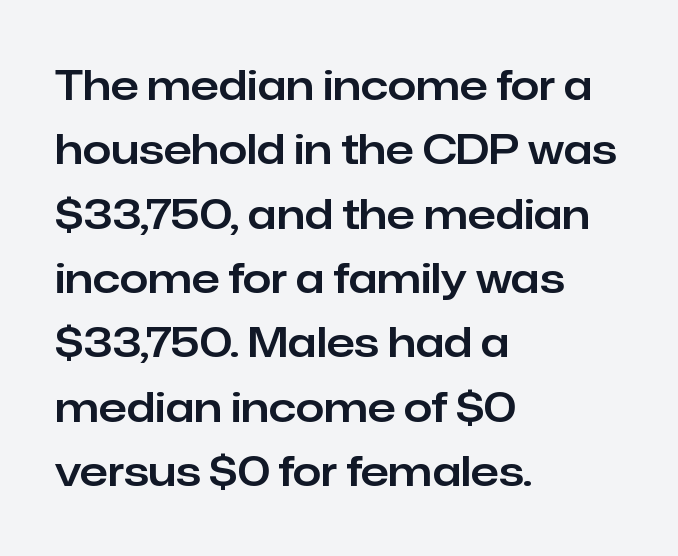
The ragged edge is on the right, which tells us the setting is flush left. Posture: upright roman. Note the varied advance widths — an 'i' is clearly narrower than an 'm'. Nothing sits at the stroke ends, so this counts as sans-serif. Nobody touched the tracking dial on this one.
